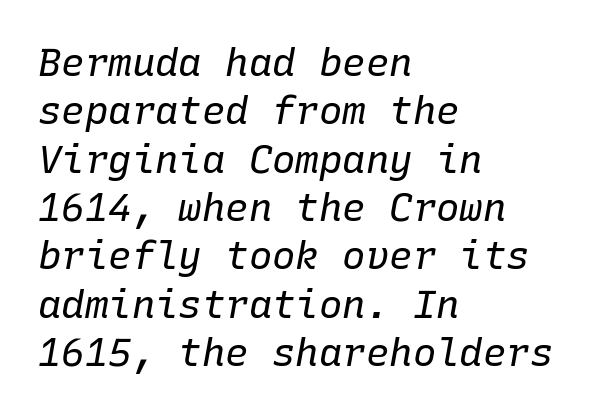
The font is comparable to plain body text, perhaps lighter. This sample has the even, mechanical cadence of fixed-width lettering. The gap between lines stays unmarked. Every row of glyphs begins at an identical x-position on the left. The face used here has a pronounced slope to its letters. Words appear dense and cohesive because spacing is normal.
